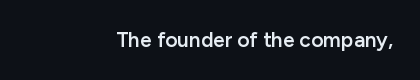
The image shows 21 px text type, upright; set normal letter spacing, not underlined.
